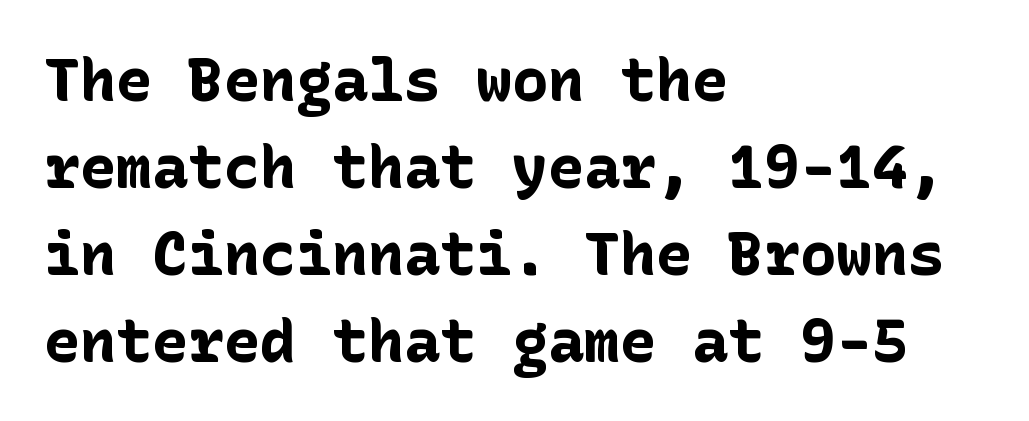
Ordinary non-slanted type is in use. The paragraph has a hard left edge and a soft right edge. The face used here is a sans, in the tradition of grotesques and geometrics. Check under the words: just untouched page.
